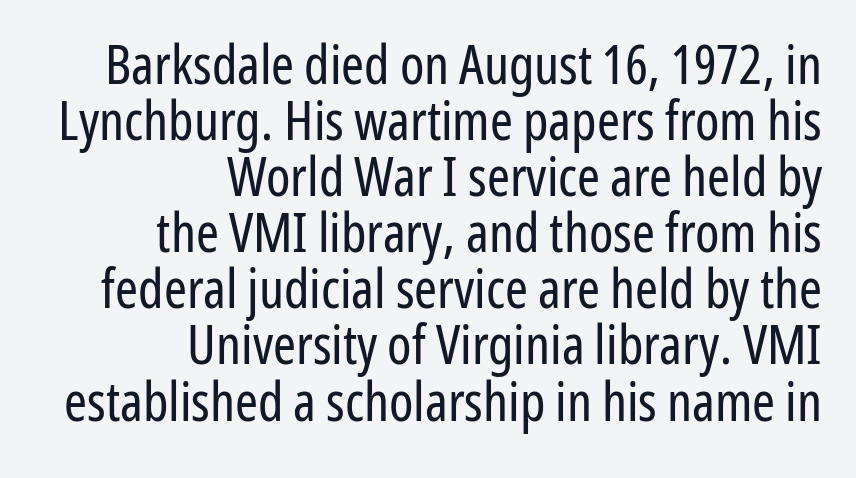
Q: Is the text bold? A: No.
Q: Is the text italic (slanted)? A: No, it is upright.
Q: Is the typeface a serif or a sans-serif typeface? A: Sans-serif.
Q: Is the text underlined? A: No.
Q: How is the paragraph aligned? A: Right-aligned.
Q: Is the spacing between letters normal or unusually wide? A: Normal.
Q: Is the spacing between lines tight, normal or loose? A: Tight.
Q: Width (condensed, normal, or wide)? A: Condensed.
Q: Stroke contrast? A: Low.
Q: x-height? A: Medium.
Q: Monospaced? A: No.
